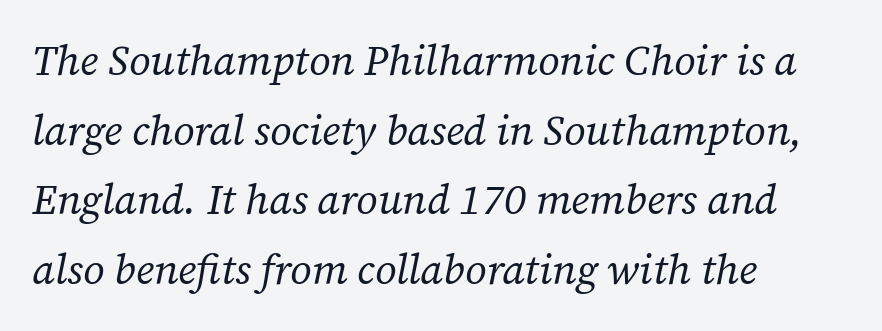
If you drew a ruler down the left edge, every line would touch it. Tracking here is standard; glyphs follow each other at the usual distance. Style check: oblique. The baseline area is clear. Vertical spacing — default.
